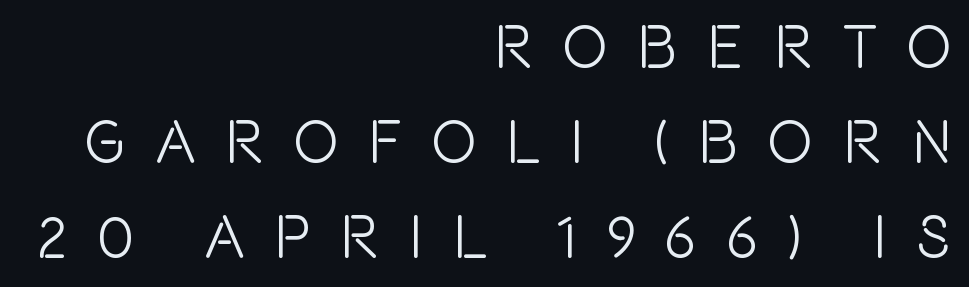
In CSS terms this would be text-align: right. Descender tails drop into unmarked territory. The type is letterspaced generously, with wide tracking. Font category for this specimen: sans-serif.
